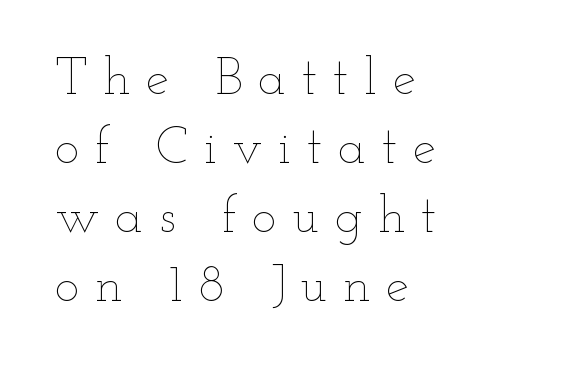
{"italic": "no", "bold": "no", "weight": "thin", "width": "wide", "stroke_contrast": "low", "x_height": "small", "monospaced": "no", "underline": "no", "align": "left", "line_spacing": "normal", "line_spacing_ratio": 1.33, "letter_spacing": "wide", "letter_spacing_em": 0.3, "glyph_px": 52}
